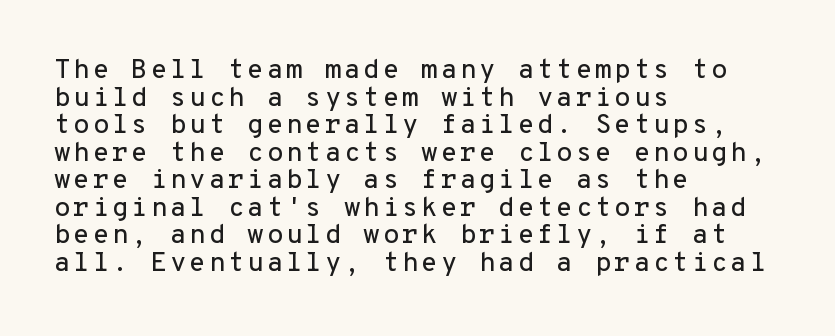
Q: Is the text italic (slanted)? A: No, it is upright.
Q: Is the text underlined? A: No.
Q: How is the paragraph aligned? A: Left-aligned.
Q: Is the spacing between lines tight, normal or loose? A: Tight.
